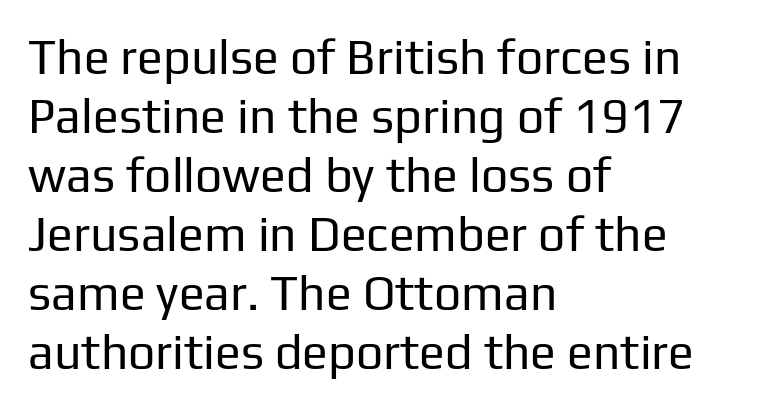
Every row of glyphs begins at an identical x-position on the left. The glyphs are unaccompanied by any horizontal stroke below them. Nope, no serifs anywhere on these letters. This sample has the flowing, uneven cadence of proportional lettering.
